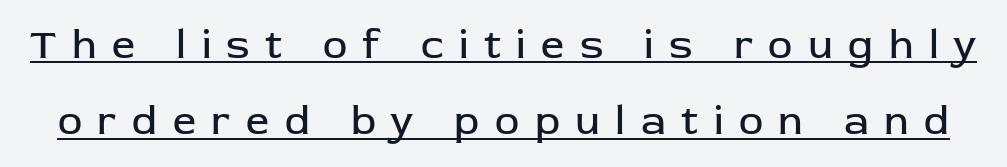
Q: Is the text bold? A: No.
Q: Is the text italic (slanted)? A: No, it is upright.
Q: Is the typeface a serif or a sans-serif typeface? A: Sans-serif.
Q: Is the text underlined? A: Yes.
Q: Is the spacing between letters normal or unusually wide? A: Unusually wide.
Q: Width (condensed, normal, or wide)? A: Normal.
Q: Stroke contrast? A: Low.
Q: x-height? A: Medium.
Q: Monospaced? A: No.
